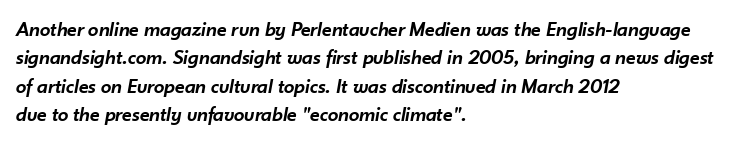
Q: Is the text bold? A: Semi-bold.
Q: Is the text italic (slanted)? A: Yes, it leans right by about 10 degrees.
Q: Is the text underlined? A: No.
Q: How is the paragraph aligned? A: Left-aligned.
Q: Is the spacing between letters normal or unusually wide? A: Normal.
Q: Is the spacing between lines tight, normal or loose? A: Normal.
